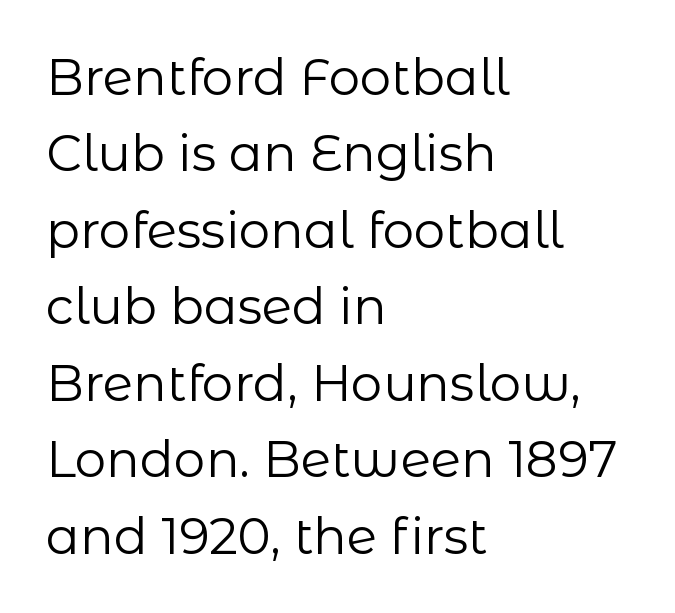
{"serif": "no", "italic": "no", "bold": "no", "weight": "regular", "width": "normal", "stroke_contrast": "low", "x_height": "medium", "monospaced": "no", "underline": "no", "align": "left", "line_spacing": "normal", "line_spacing_ratio": 1.53, "letter_spacing": "normal", "letter_spacing_em": 0.0, "glyph_px": 50}
